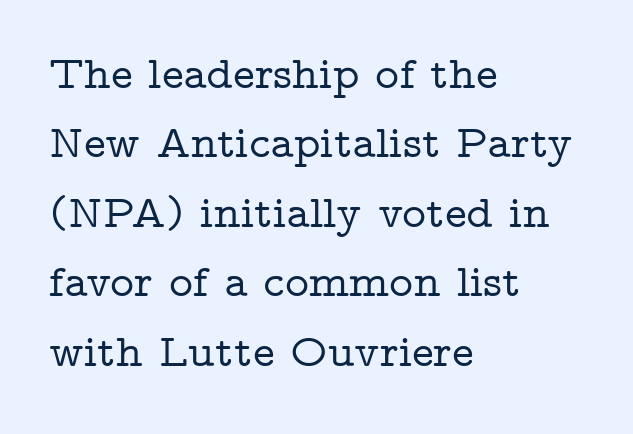
{"serif": "yes", "italic": "no", "width": "wide", "stroke_contrast": "low", "x_height": "medium", "monospaced": "no", "underline": "no", "align": "left", "line_spacing": "normal", "line_spacing_ratio": 1.51, "letter_spacing": "normal", "letter_spacing_em": 0.0, "glyph_px": 46}
